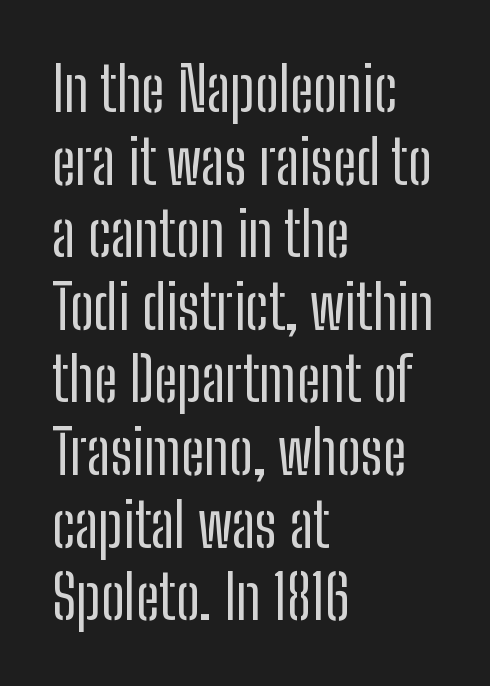
{"serif": "no", "italic": "no", "bold": "no", "weight": "regular", "width": "condensed", "stroke_contrast": "low", "x_height": "medium", "monospaced": "no", "underline": "no", "align": "left", "line_spacing_ratio": 1.21, "letter_spacing": "normal", "letter_spacing_em": 0.0, "glyph_px": 60}
